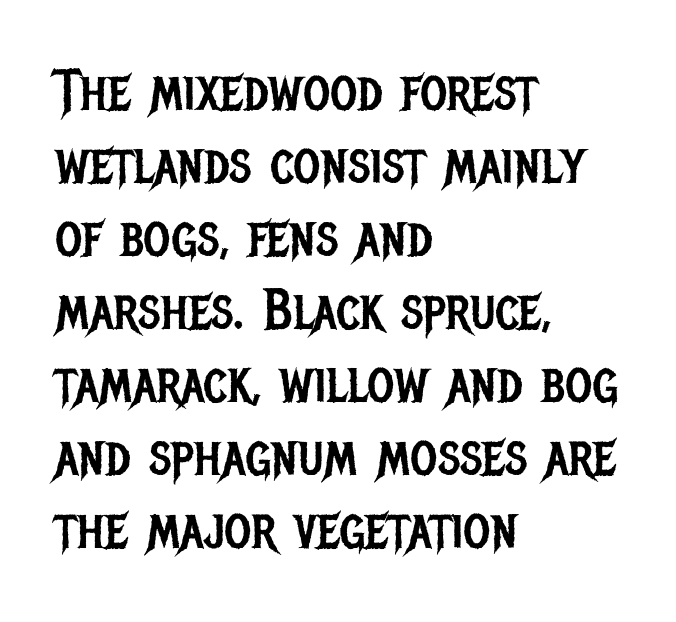
The image shows 58 px regular-weight, condensed sans-serif type, upright; set left-aligned, normal line spacing (1.26x), normal letter spacing, not underlined; low stroke contrast and a large x-height.
